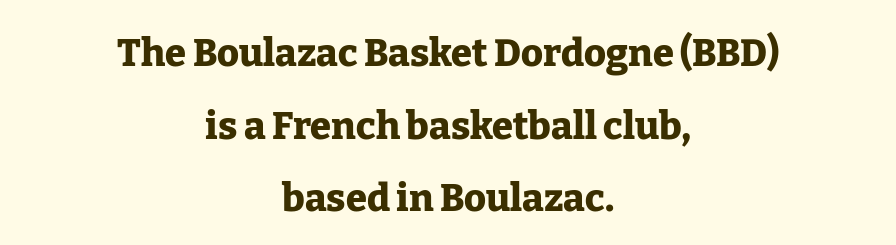
Q: Is the text bold? A: Yes.
Q: Is the text italic (slanted)? A: No, it is upright.
Q: Is the typeface a serif or a sans-serif typeface? A: Serif.
Q: Is the text underlined? A: No.
Q: How is the paragraph aligned? A: Centered.
Q: Is the spacing between letters normal or unusually wide? A: Normal.
Q: Is the spacing between lines tight, normal or loose? A: Loose.
Q: Width (condensed, normal, or wide)? A: Normal.
Q: Stroke contrast? A: Low.
Q: x-height? A: Medium.
Q: Monospaced? A: No.
